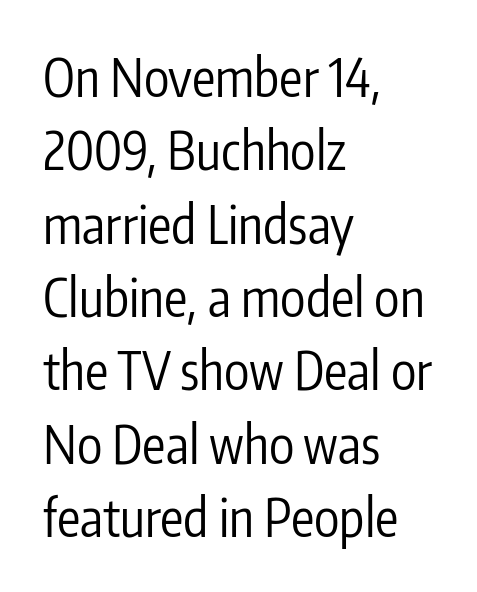
{"serif": "no", "italic": "no", "bold": "no", "weight": "regular", "width": "condensed", "stroke_contrast": "low", "x_height": "medium", "monospaced": "no", "underline": "no", "align": "left", "line_spacing": "normal", "line_spacing_ratio": 1.41, "letter_spacing": "normal", "letter_spacing_em": 0.0, "glyph_px": 52}
